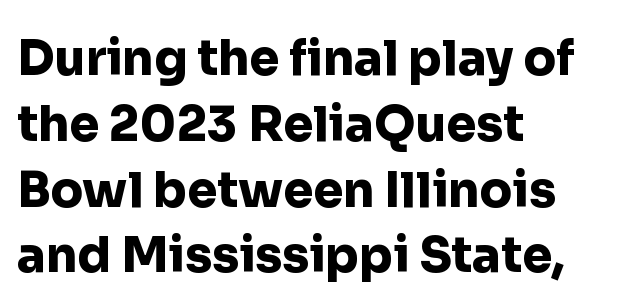
Each word holds together tightly as a unit, with standard inter-letter gaps. These lines are composed in type without serifs. All the whitespace from short lines collects on the right. Compared with typical paragraphs, the rows here are spaced about the same. Each letter keeps its own natural width here, so spacing adapts to shape. The face used here has the dense, thick strokes of a bold.
